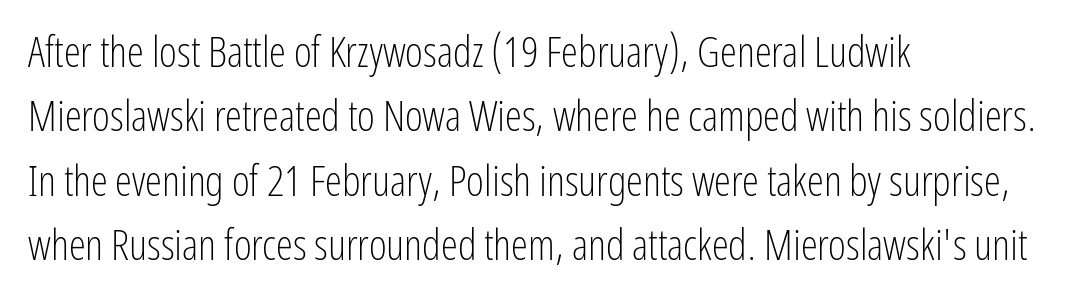
The ragged edge is on the right, which tells us the setting is flush left. Honestly, there is no underline to notice here at all. Vertical stems look standard width or narrower in stroke. Ordinary non-slanted type is in use. This rendering employs a face without finishing strokes, i.e., a sans-serif.
